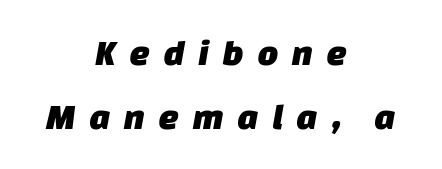
The image shows 37 px sans-serif type; set centered, line spacing 1.73x, unusually wide letter spacing (+0.35 em), not underlined; low stroke contrast and a large x-height.
